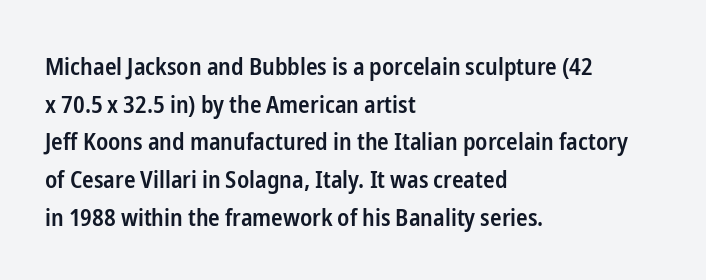
Q: Is the text bold? A: Semi-bold.
Q: Is the text italic (slanted)? A: No, it is upright.
Q: Is the text underlined? A: No.
Q: How is the paragraph aligned? A: Left-aligned.
Q: Is the spacing between letters normal or unusually wide? A: Normal.
Q: Is the spacing between lines tight, normal or loose? A: Normal.
